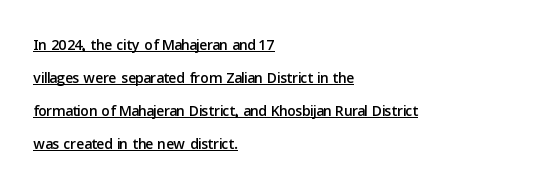
Q: Is the text italic (slanted)? A: No, it is upright.
Q: Is the text underlined? A: Yes.
Q: How is the paragraph aligned? A: Left-aligned.
Q: Is the spacing between letters normal or unusually wide? A: Normal.
Q: Is the spacing between lines tight, normal or loose? A: Normal.
